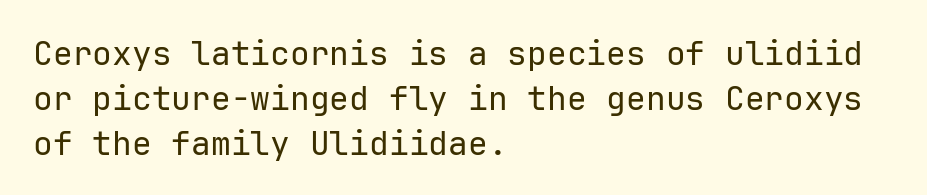
The font's upright variant was chosen for this text. The type is set solid horizontally, with unmodified tracking. Observe the absence of serifs on each vertical stroke in this sample. The typesetting does not lean heavy: it is not bold. Rule under the text: the space is simply empty.
